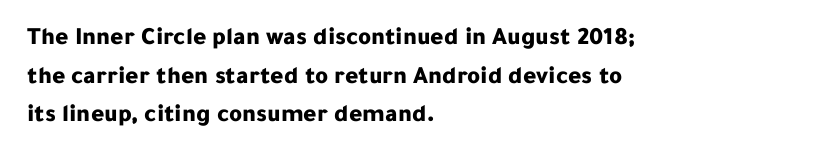
Q: Is the text bold? A: Yes.
Q: Is the text italic (slanted)? A: No, it is upright.
Q: Is the text underlined? A: No.
Q: How is the paragraph aligned? A: Left-aligned.
Q: Is the spacing between letters normal or unusually wide? A: Normal.
Q: Is the spacing between lines tight, normal or loose? A: Normal.
